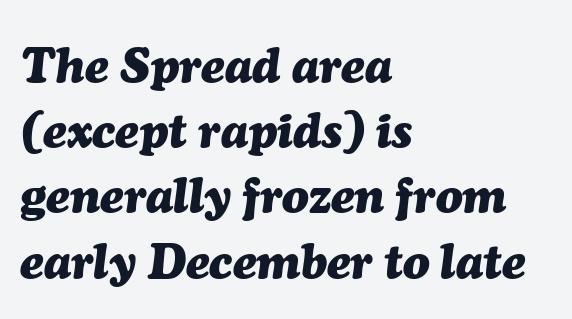
The image shows 49 px heavy type, italic (leaning right); set left-aligned, normal line spacing (1.33x), normal letter spacing, not underlined; medium stroke contrast and a medium x-height.
